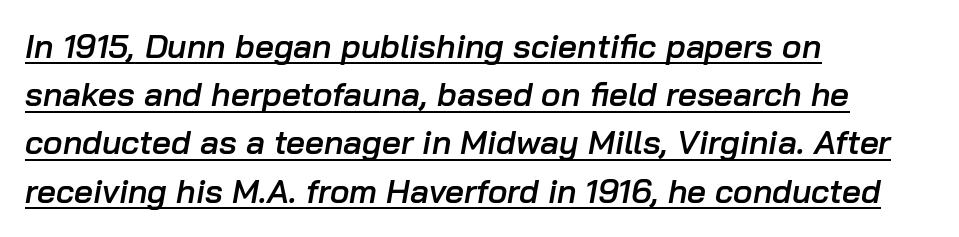
Looks like regular typesetting: each glyph gets only the width it needs. Line spacing here is normal. Short note: letters normally spaced. You can see a thin bar hugging the bottom of the glyphs. The paragraph has a hard left edge and a soft right edge. This sample uses an oblique cut, with every glyph tilted off the vertical.
